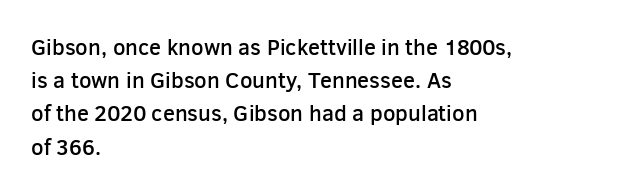
The image shows 22 px text type, upright; set left-aligned, normal line spacing (1.51x), normal letter spacing, not underlined.
